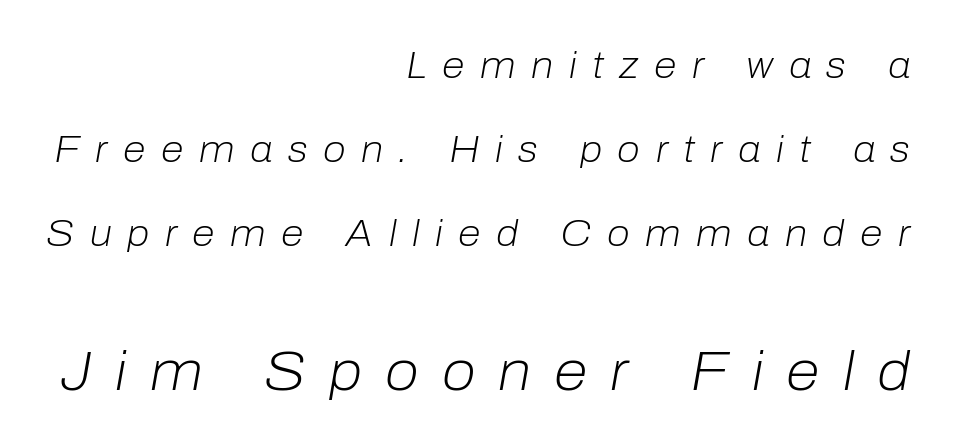
The image shows 55 px light type, italic (leaning right); set right-aligned, loose line spacing (2.27x), unusually wide letter spacing (+0.42 em), not underlined; the second (bottom) block is 1.49x larger; low stroke contrast and a medium x-height.
